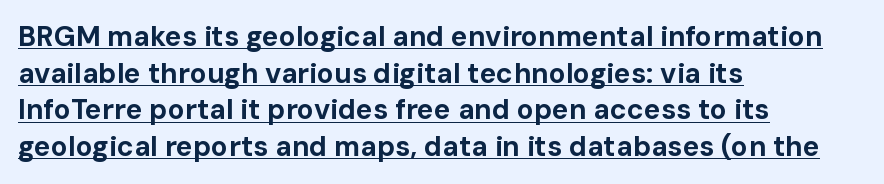
Q: Is the text bold? A: Yes.
Q: Is the text italic (slanted)? A: No, it is upright.
Q: Is the typeface a serif or a sans-serif typeface? A: Sans-serif.
Q: Is the text underlined? A: Yes.
Q: How is the paragraph aligned? A: Left-aligned.
Q: Is the spacing between letters normal or unusually wide? A: Normal.
Q: Is the spacing between lines tight, normal or loose? A: Normal.
Q: Width (condensed, normal, or wide)? A: Normal.
Q: Stroke contrast? A: Low.
Q: x-height? A: Medium.
Q: Monospaced? A: No.
